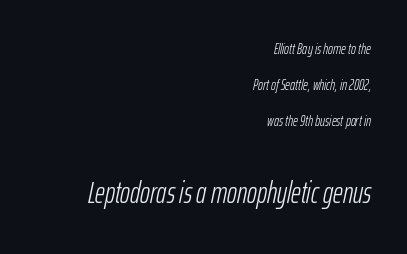
Q: Is the text bold? A: No.
Q: Is the text italic (slanted)? A: Yes, it leans right by about 12 degrees.
Q: Is the text underlined? A: No.
Q: How is the paragraph aligned? A: Right-aligned.
Q: Is the spacing between letters normal or unusually wide? A: Normal.
Q: Is the spacing between lines tight, normal or loose? A: Loose.
Q: Which block of text is set in a larger size, the first (top) or the second (bottom)? A: The second (bottom) one.
Q: Width (condensed, normal, or wide)? A: Condensed.
Q: Stroke contrast? A: Low.
Q: x-height? A: Medium.
Q: Monospaced? A: No.
